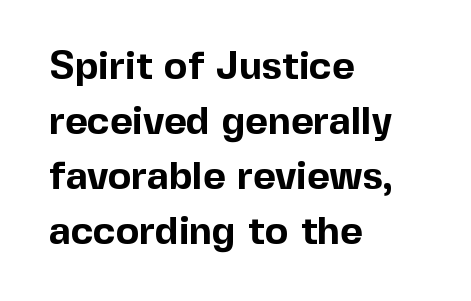
Q: Is the text bold? A: Yes.
Q: Is the text italic (slanted)? A: No, it is upright.
Q: Is the typeface a serif or a sans-serif typeface? A: Sans-serif.
Q: Is the text underlined? A: No.
Q: How is the paragraph aligned? A: Left-aligned.
Q: Is the spacing between letters normal or unusually wide? A: Normal.
Q: Is the spacing between lines tight, normal or loose? A: Normal.
Q: Width (condensed, normal, or wide)? A: Normal.
Q: x-height? A: Medium.
Q: Monospaced? A: No.
